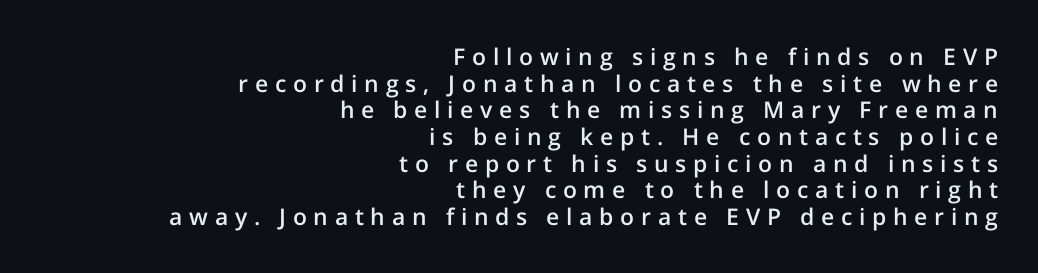
The image shows 23 px text type, upright; set right-aligned, line spacing 1.16x, unusually wide letter spacing (+0.29 em), not underlined.
